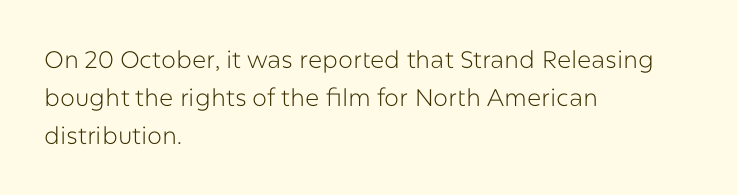
Caption: standard tracking, unaltered. How would I describe the line gaps? Plain and ordinary. Notice how the stems are strictly vertical — no italics here. The typeface has the unassuming heft of standard copy or less. The lines are quadded left.
